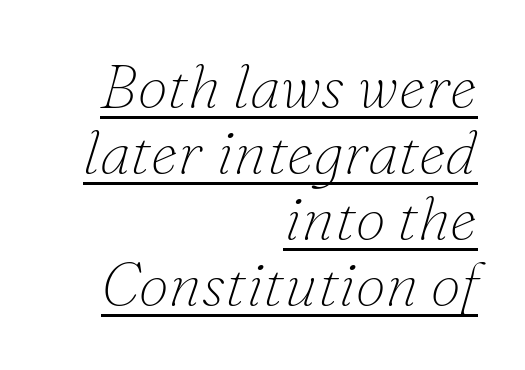
The image shows 61 px thin serif type, italic (leaning right); set right-aligned, tight line spacing (1.08x), normal letter spacing, underlined; low stroke contrast and a small x-height.
